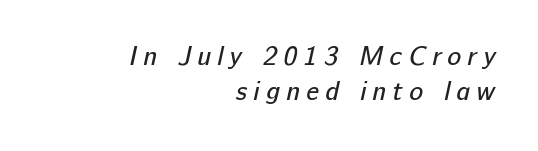
Q: Is the text bold? A: No.
Q: Is the text underlined? A: No.
Q: How is the paragraph aligned? A: Right-aligned.
Q: Is the spacing between letters normal or unusually wide? A: Unusually wide.
Q: Is the spacing between lines tight, normal or loose? A: Normal.
